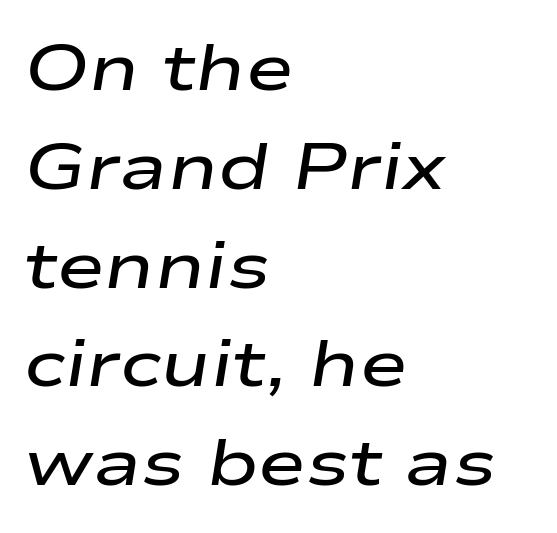
{"italic": "yes", "lean": "right", "slant_degrees": 9, "bold": "semi", "weight": "semibold", "width": "wide", "stroke_contrast": "low", "x_height": "medium", "monospaced": "no", "underline": "no", "align": "left", "line_spacing": "normal", "line_spacing_ratio": 1.52, "letter_spacing": "normal", "letter_spacing_em": 0.0, "glyph_px": 65}
